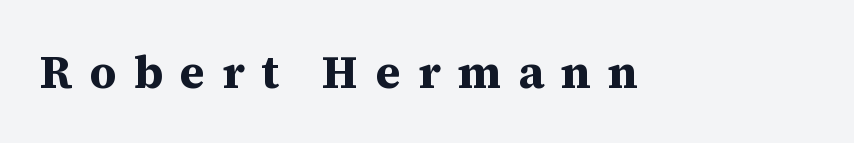
Q: Is the text bold? A: Yes.
Q: Is the text italic (slanted)? A: No, it is upright.
Q: Is the typeface a serif or a sans-serif typeface? A: Serif.
Q: Is the text underlined? A: No.
Q: Is the spacing between letters normal or unusually wide? A: Unusually wide.
Q: Width (condensed, normal, or wide)? A: Normal.
Q: Stroke contrast? A: Medium.
Q: x-height? A: Medium.
Q: Monospaced? A: No.
